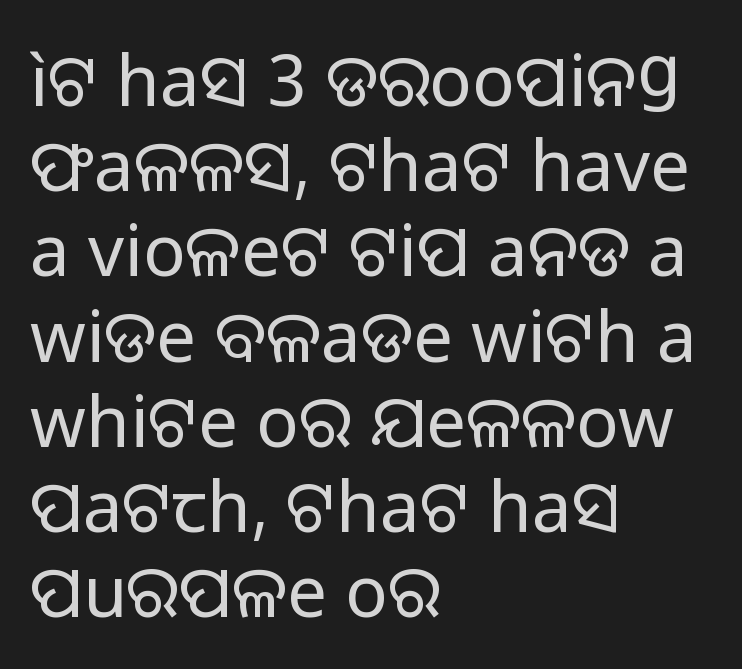
{"serif": "no", "italic": "no", "bold": "no", "weight": "regular", "width": "normal", "stroke_contrast": "low", "x_height": "medium", "monospaced": "no", "underline": "no", "align": "left", "line_spacing_ratio": 1.2, "letter_spacing": "normal", "letter_spacing_em": 0.0, "glyph_px": 71}
